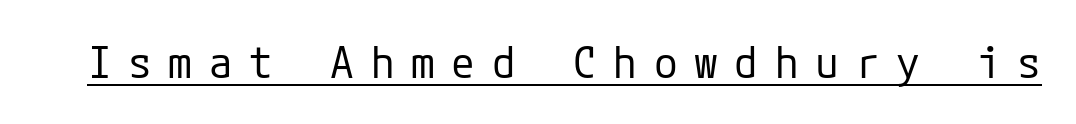
Q: Is the text bold? A: No.
Q: Is the text italic (slanted)? A: No, it is upright.
Q: Is the typeface a serif or a sans-serif typeface? A: Sans-serif.
Q: Is the text underlined? A: Yes.
Q: Is the spacing between letters normal or unusually wide? A: Unusually wide.
Q: Width (condensed, normal, or wide)? A: Normal.
Q: Stroke contrast? A: Low.
Q: x-height? A: Medium.
